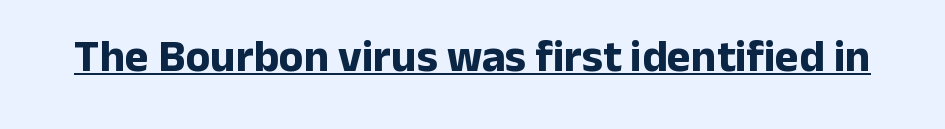
The image shows 45 px bold sans-serif type, upright; set normal letter spacing, underlined; low stroke contrast and a medium x-height.
